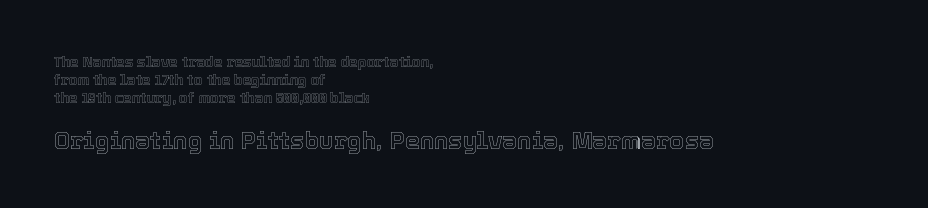
{"italic": "no", "underline": "no", "align": "left", "line_spacing": "normal", "line_spacing_ratio": 1.27, "letter_spacing": "normal", "letter_spacing_em": 0.0, "larger_block": "second", "size_ratio": 1.71, "glyph_px": 24}
